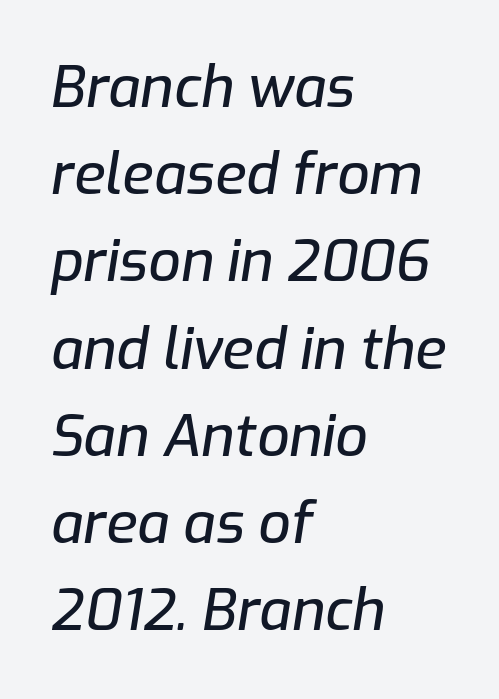
Regular leading. Underlining? Definitely not there. Alignment: flush left. This rendering leaves character spacing at its baseline value. Character widths vary here, with narrow letters taking less room than wide ones. The font's italic variant was chosen for this text.
